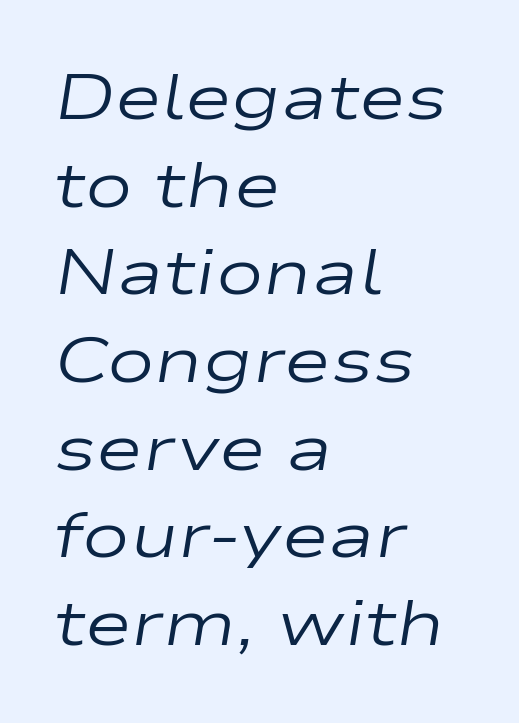
Q: Is the text bold? A: No.
Q: Is the text italic (slanted)? A: Yes, it leans right by about 9 degrees.
Q: Is the text underlined? A: No.
Q: How is the paragraph aligned? A: Left-aligned.
Q: Is the spacing between letters normal or unusually wide? A: Normal.
Q: Is the spacing between lines tight, normal or loose? A: Normal.
Q: Width (condensed, normal, or wide)? A: Wide.
Q: Stroke contrast? A: Low.
Q: x-height? A: Medium.
Q: Monospaced? A: No.
